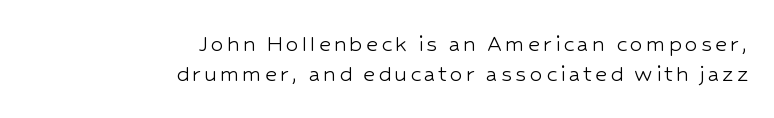
The image shows 26 px text type, upright; set right-aligned, line spacing 1.16x, not underlined.
